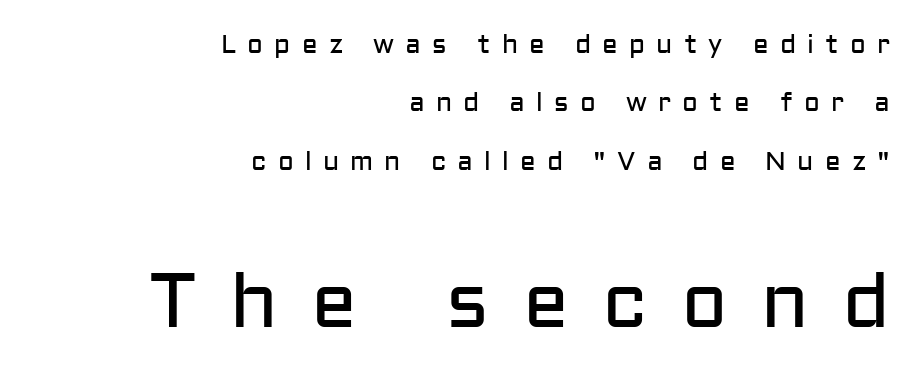
Students, note that the glyphs here are deliberately spaced far apart. Where is the straight margin? On the right. Descenders are the only things crossing below the line. You can tell from the bare stems that sans-serif type was used. Top chunk: small. Bottom chunk: large.
